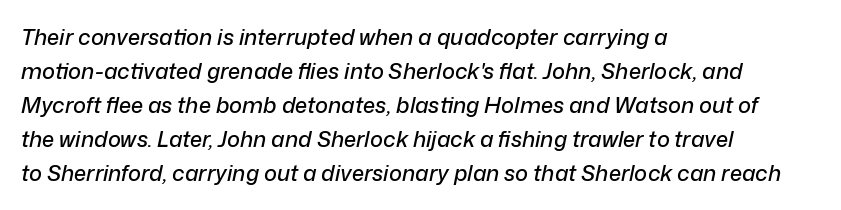
Does the copy run flush right? No — it runs flush left. Spacing between characters is what you'd get straight out of the box. The designer left line spacing at the default. A typesetter would mark this as italic.
